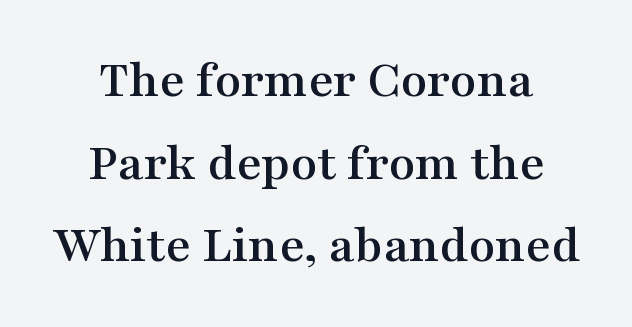
Q: Is the text italic (slanted)? A: No, it is upright.
Q: Is the typeface a serif or a sans-serif typeface? A: Serif.
Q: Is the text underlined? A: No.
Q: Is the spacing between letters normal or unusually wide? A: Normal.
Q: Is the spacing between lines tight, normal or loose? A: Normal.
Q: Width (condensed, normal, or wide)? A: Wide.
Q: Stroke contrast? A: Medium.
Q: x-height? A: Medium.
Q: Monospaced? A: No.
